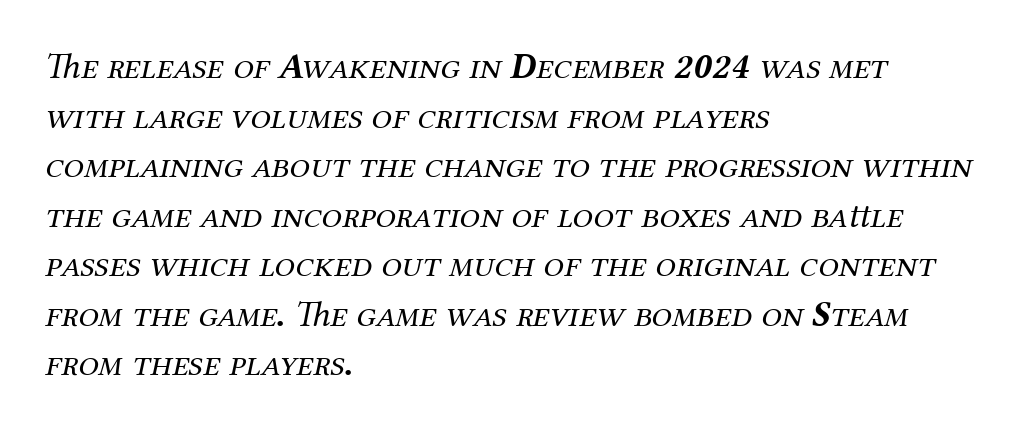
The image shows 37 px regular-weight serif type, italic (leaning right); set left-aligned, normal line spacing (1.34x), normal letter spacing, not underlined; medium stroke contrast and a medium x-height.
